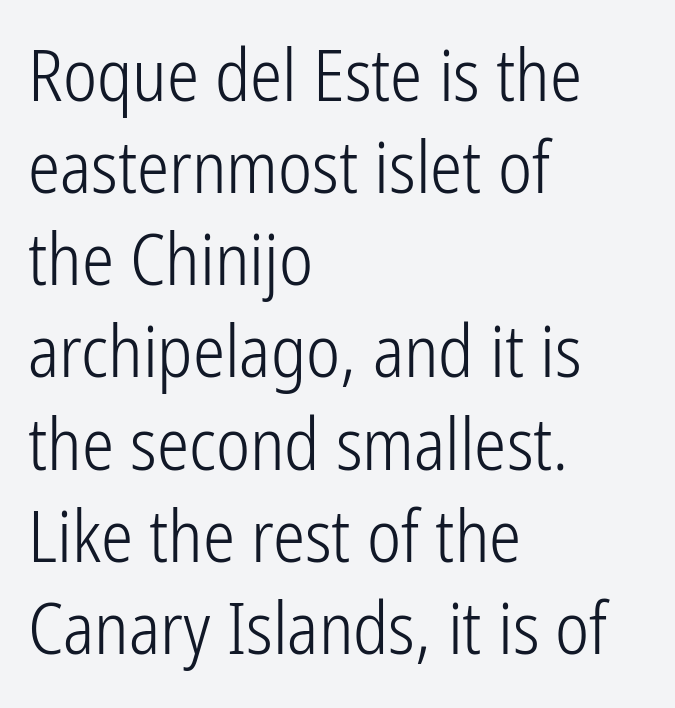
Q: Is the text bold? A: No.
Q: Is the text italic (slanted)? A: No, it is upright.
Q: Is the typeface a serif or a sans-serif typeface? A: Sans-serif.
Q: Is the text underlined? A: No.
Q: How is the paragraph aligned? A: Left-aligned.
Q: Is the spacing between letters normal or unusually wide? A: Normal.
Q: Is the spacing between lines tight, normal or loose? A: Normal.
Q: Width (condensed, normal, or wide)? A: Condensed.
Q: Stroke contrast? A: Low.
Q: x-height? A: Medium.
Q: Monospaced? A: No.
